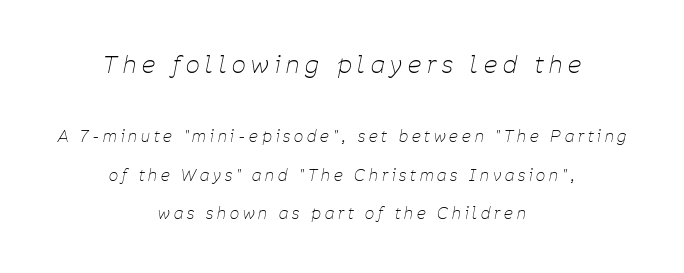
Q: Is the text bold? A: No.
Q: Is the text italic (slanted)? A: Yes, it leans right by about 11 degrees.
Q: Is the text underlined? A: No.
Q: How is the paragraph aligned? A: Centered.
Q: Is the spacing between letters normal or unusually wide? A: Unusually wide.
Q: Is the spacing between lines tight, normal or loose? A: Loose.
Q: Which block of text is set in a larger size, the first (top) or the second (bottom)? A: The first (top) one.
